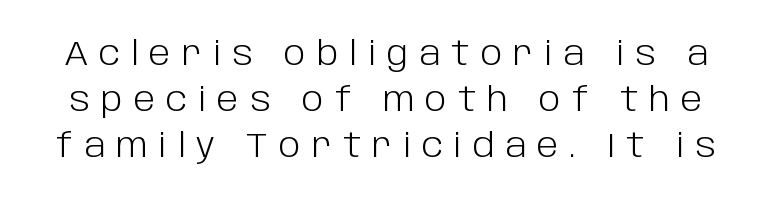
The image shows 33 px light sans-serif type, upright; set normal line spacing (1.39x), unusually wide letter spacing (+0.33 em), not underlined; low stroke contrast and a large x-height.
